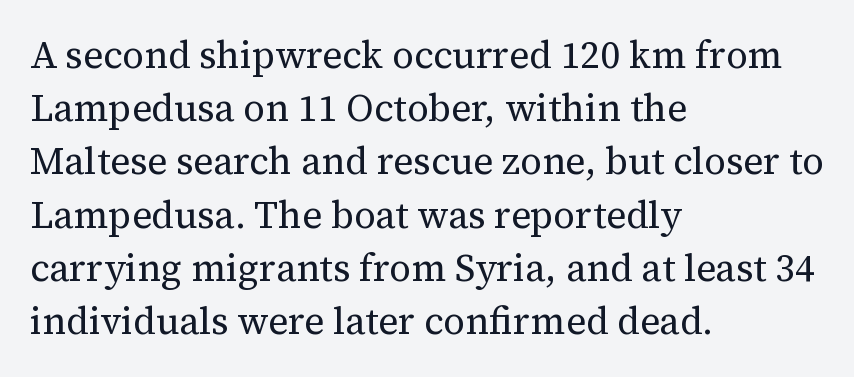
The face used here is proportionally spaced, like ordinary book or web type. Font category for this specimen: serif. Caption: face not bold, strokes unweighted. This rendering features lettering with no underline. Teacher's note: observe the even left margin — that is flush-left alignment. The gaps between neighbouring characters are ordinary and unremarkable.
